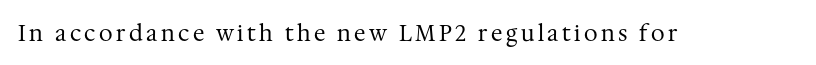
Q: Is the text bold? A: No.
Q: Is the text italic (slanted)? A: No, it is upright.
Q: Is the text underlined? A: No.
